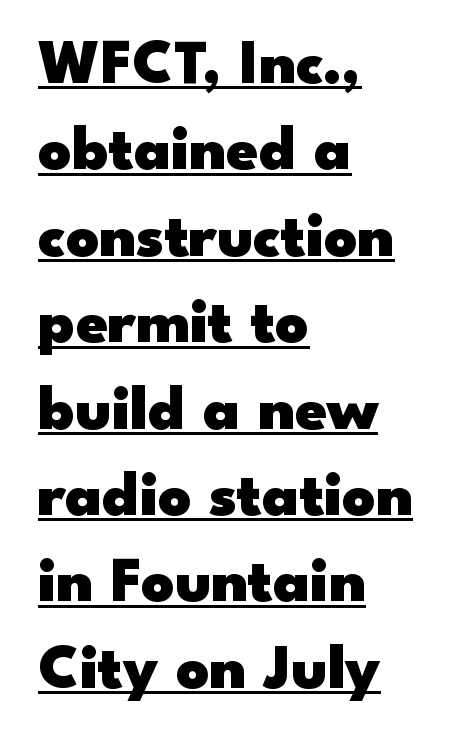
Caption: multi-line text, flush left, ragged right. Serif or sans? Sans — the stroke terminals are bare. Note the varied advance widths — an 'i' is clearly narrower than an 'm'. Each line of the rendering has a horizontal stroke beneath the glyphs.
